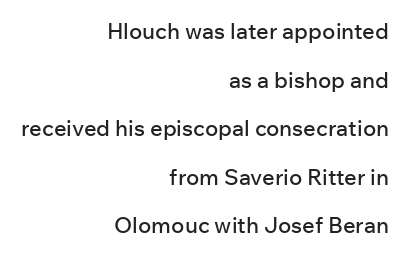
Q: Is the text italic (slanted)? A: No, it is upright.
Q: Is the text underlined? A: No.
Q: How is the paragraph aligned? A: Right-aligned.
Q: Is the spacing between letters normal or unusually wide? A: Normal.
Q: Is the spacing between lines tight, normal or loose? A: Loose.
